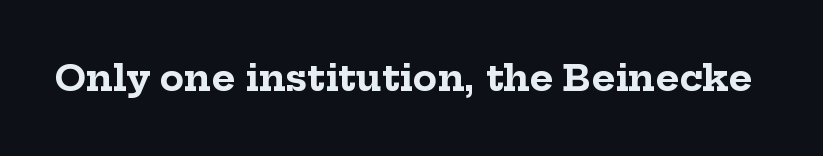
{"serif": "yes", "italic": "no", "bold": "yes", "weight": "bold", "width": "normal", "stroke_contrast": "low", "x_height": "medium", "monospaced": "no", "underline": "no", "letter_spacing": "normal", "letter_spacing_em": 0.0, "glyph_px": 36}
